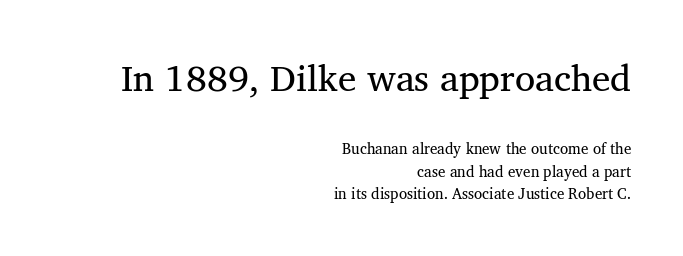
The passage is arranged like a letterhead date or caption credit — flush right. Decoration check: the copy has no underline. Compared with typical body copy, the letter spacing here is the same. Rows of type keep a routine distance in the vertical direction.
